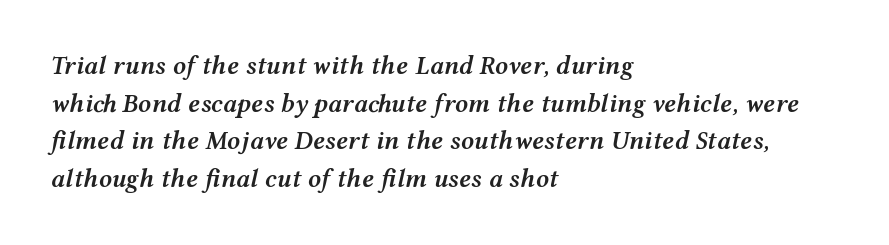
The font's italic variant was chosen for this text. No word sits above an underline. Where is the straight margin? On the left. Vertically, the passage feels balanced, rows spaced as you'd expect. Typesetter's note: demi weight, one step under bold. This sample uses plain, unmodified letter spacing.
